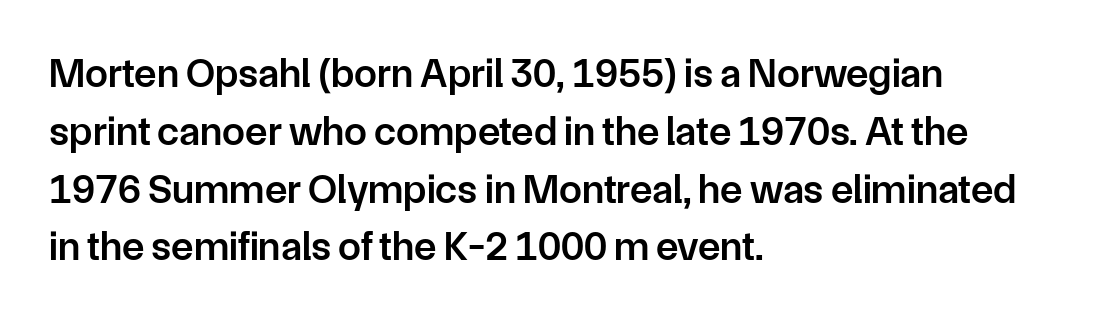
Q: Is the text bold? A: Semi-bold.
Q: Is the text italic (slanted)? A: No, it is upright.
Q: Is the typeface a serif or a sans-serif typeface? A: Sans-serif.
Q: Is the text underlined? A: No.
Q: How is the paragraph aligned? A: Left-aligned.
Q: Is the spacing between letters normal or unusually wide? A: Normal.
Q: Is the spacing between lines tight, normal or loose? A: Normal.
Q: Width (condensed, normal, or wide)? A: Normal.
Q: Stroke contrast? A: Low.
Q: x-height? A: Medium.
Q: Monospaced? A: No.
